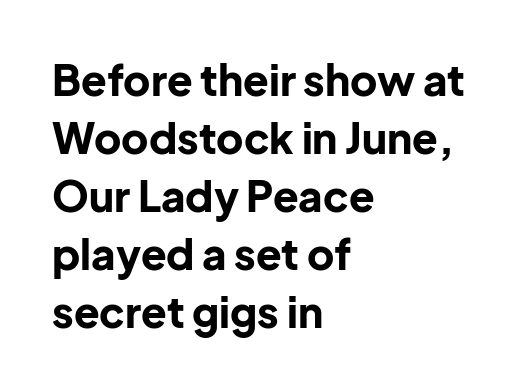
Q: Is the text bold? A: Yes.
Q: Is the text italic (slanted)? A: No, it is upright.
Q: Is the typeface a serif or a sans-serif typeface? A: Sans-serif.
Q: Is the text underlined? A: No.
Q: How is the paragraph aligned? A: Left-aligned.
Q: Is the spacing between letters normal or unusually wide? A: Normal.
Q: Is the spacing between lines tight, normal or loose? A: Normal.
Q: Width (condensed, normal, or wide)? A: Normal.
Q: Stroke contrast? A: Low.
Q: x-height? A: Medium.
Q: Monospaced? A: No.
